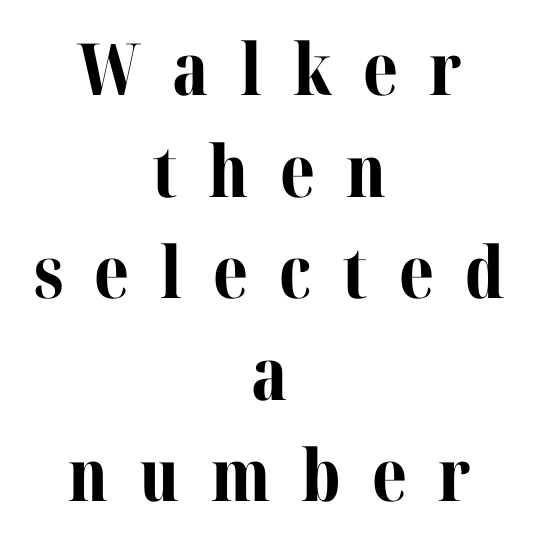
{"serif": "yes", "italic": "no", "bold": "yes", "weight": "bold", "width": "normal", "stroke_contrast": "medium", "x_height": "medium", "monospaced": "no", "underline": "no", "align": "center", "line_spacing": "normal", "line_spacing_ratio": 1.41, "letter_spacing": "wide", "letter_spacing_em": 0.43, "glyph_px": 72}
